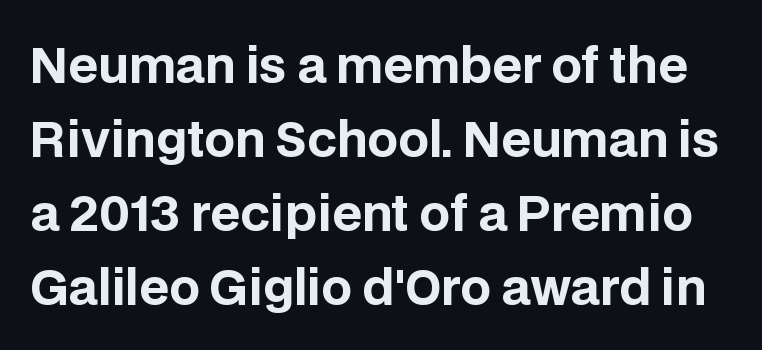
Nobody touched the tracking dial on this one. The rendering uses a moderate line-height, typical for paragraphs. Font category for this specimen: sans-serif. In terms of weight, the rendering is a true, heavy bold.
